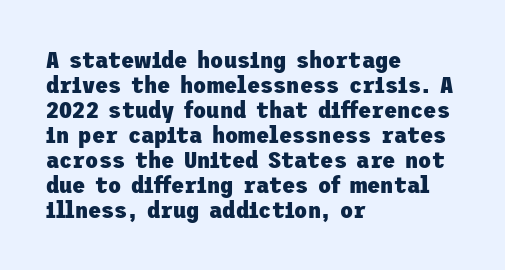
{"italic": "no", "bold": "yes", "underline": "no", "align": "left", "line_spacing": "tight", "line_spacing_ratio": 1.04, "letter_spacing": "normal", "letter_spacing_em": 0.0, "glyph_px": 24}
